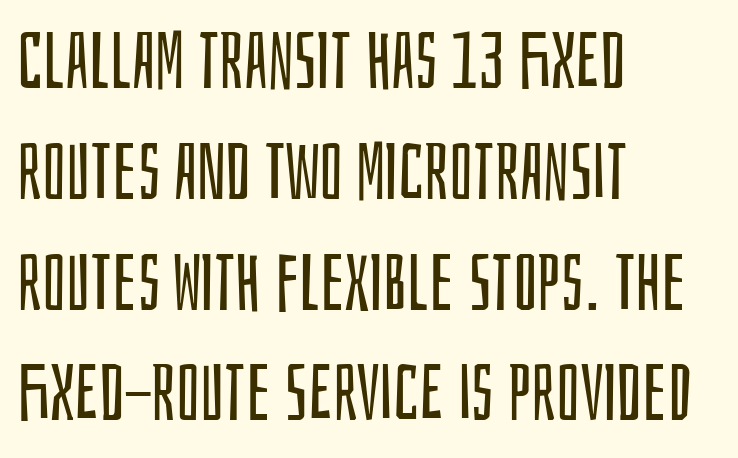
The image shows 78 px regular-weight, condensed sans-serif type, upright; set left-aligned, normal line spacing (1.42x), normal letter spacing, not underlined; low stroke contrast and a large x-height.
